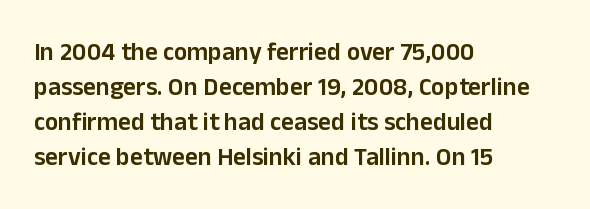
The image shows 25 px text type, upright; set left-aligned, normal line spacing (1.4x), normal letter spacing, not underlined.
